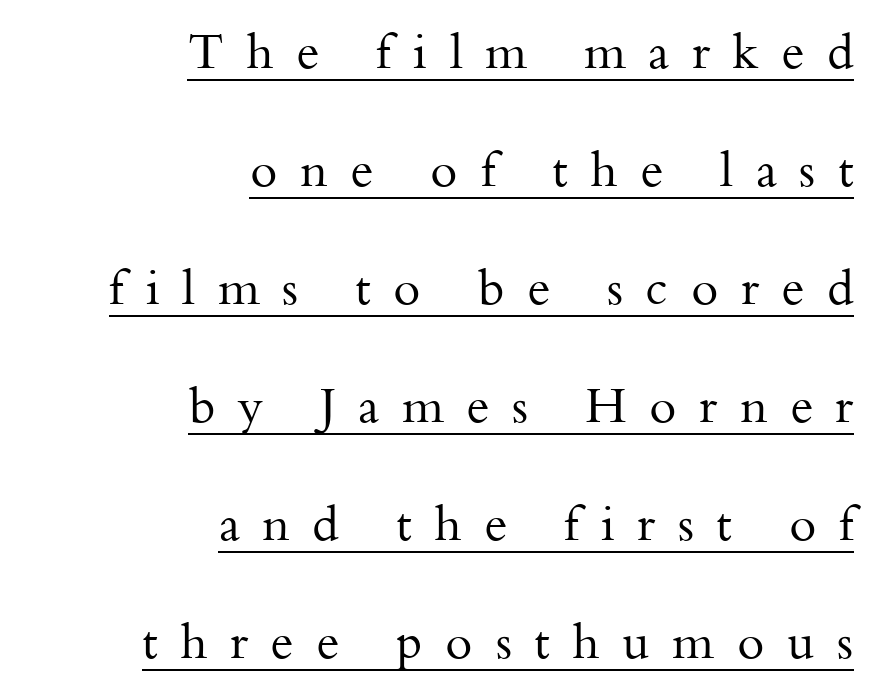
Q: Is the text bold? A: No.
Q: Is the text italic (slanted)? A: No, it is upright.
Q: Is the typeface a serif or a sans-serif typeface? A: Serif.
Q: Is the text underlined? A: Yes.
Q: How is the paragraph aligned? A: Right-aligned.
Q: Is the spacing between letters normal or unusually wide? A: Unusually wide.
Q: Is the spacing between lines tight, normal or loose? A: Loose.
Q: Width (condensed, normal, or wide)? A: Normal.
Q: Stroke contrast? A: Medium.
Q: x-height? A: Small.
Q: Monospaced? A: No.
